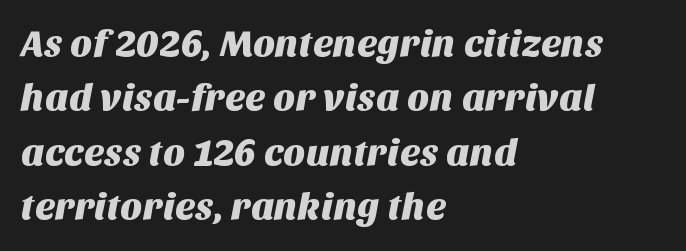
Here the designer chose a conventional face with non-uniform glyph widths. Glyph-to-glyph distance matches everyday printed text. The string is rendered with underlining switched off. To sum up the face: it is a sans, with no serifs.
